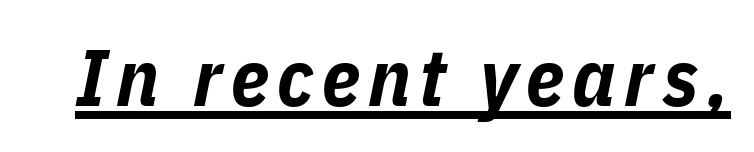
Q: Is the text bold? A: Yes.
Q: Is the text italic (slanted)? A: Yes, it leans right by about 11 degrees.
Q: Is the text underlined? A: Yes.
Q: Width (condensed, normal, or wide)? A: Condensed.
Q: Stroke contrast? A: Low.
Q: x-height? A: Medium.
Q: Monospaced? A: No.
